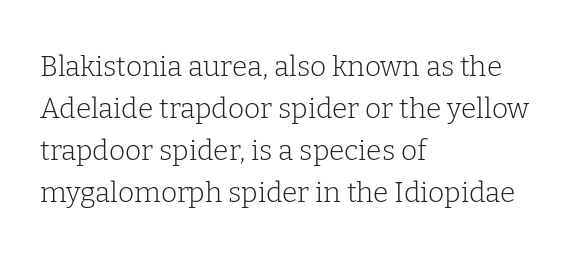
The image shows 28 px light serif type, upright; set left-aligned, normal line spacing (1.5x), normal letter spacing, not underlined; low stroke contrast and a medium x-height.
